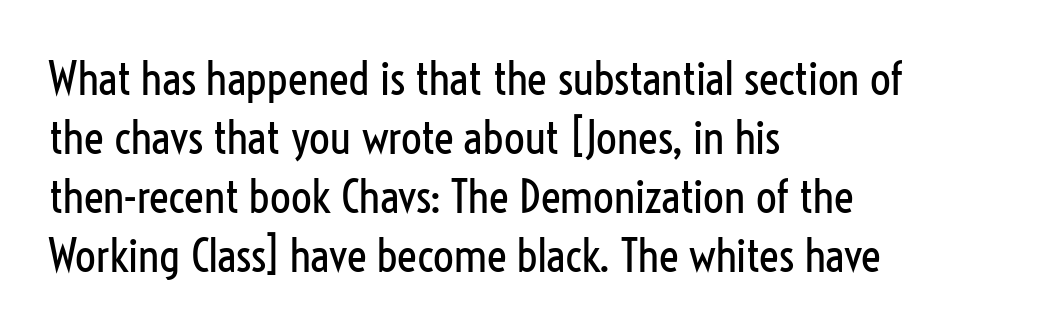
The image shows 46 px regular-weight, condensed sans-serif type, upright; set left-aligned, normal line spacing (1.28x), normal letter spacing, not underlined; low stroke contrast and a medium x-height.
